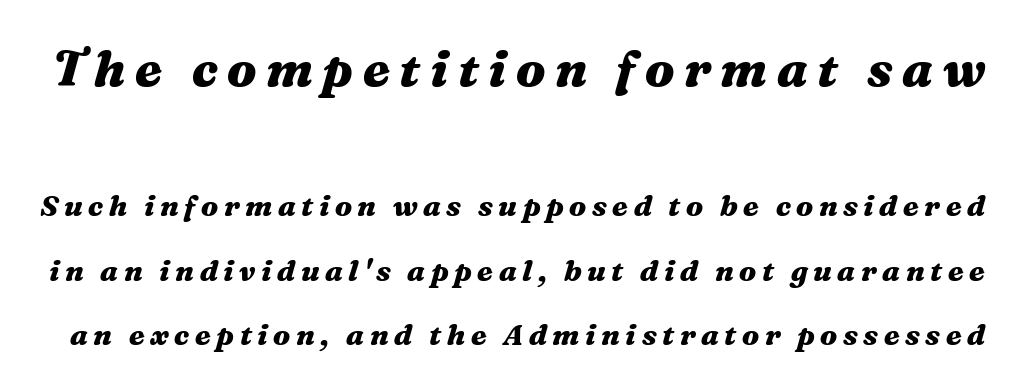
The axis of the letterforms is tilted away from vertical. Any mark beneath the type? The region is blank. In terms of weight, the rendering is a true, heavy bold. One glance says open: line gaps are wider than usual. The designer gave the opening block more size than the closing block.
